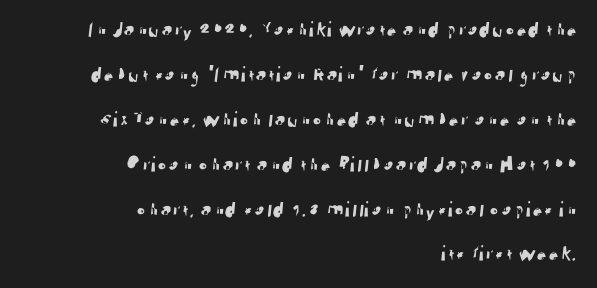
{"underline": "no", "align": "right", "line_spacing": "loose", "line_spacing_ratio": 2.04, "letter_spacing": "normal", "letter_spacing_em": 0.0, "glyph_px": 22}
